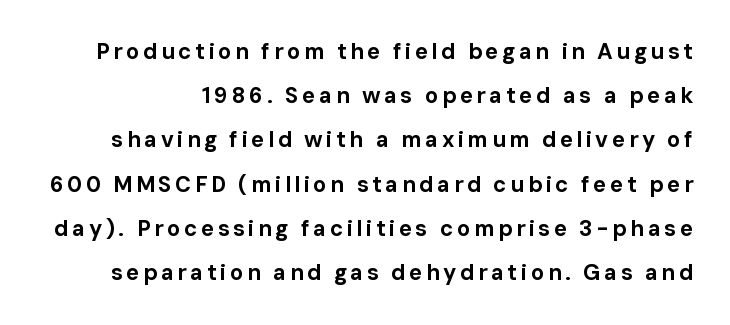
The image shows 22 px bold type, upright; set loose line spacing (2.01x), not underlined.
